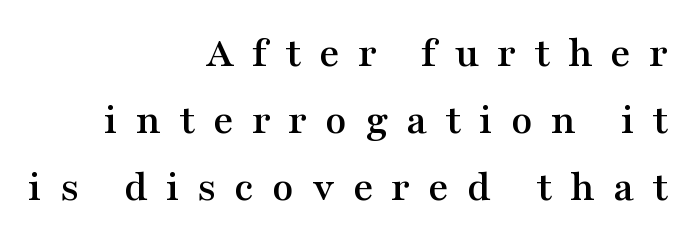
{"serif": "yes", "italic": "no", "width": "wide", "stroke_contrast": "medium", "x_height": "medium", "monospaced": "no", "underline": "no", "align": "right", "line_spacing": "normal", "line_spacing_ratio": 1.52, "letter_spacing": "wide", "letter_spacing_em": 0.41, "glyph_px": 44}
